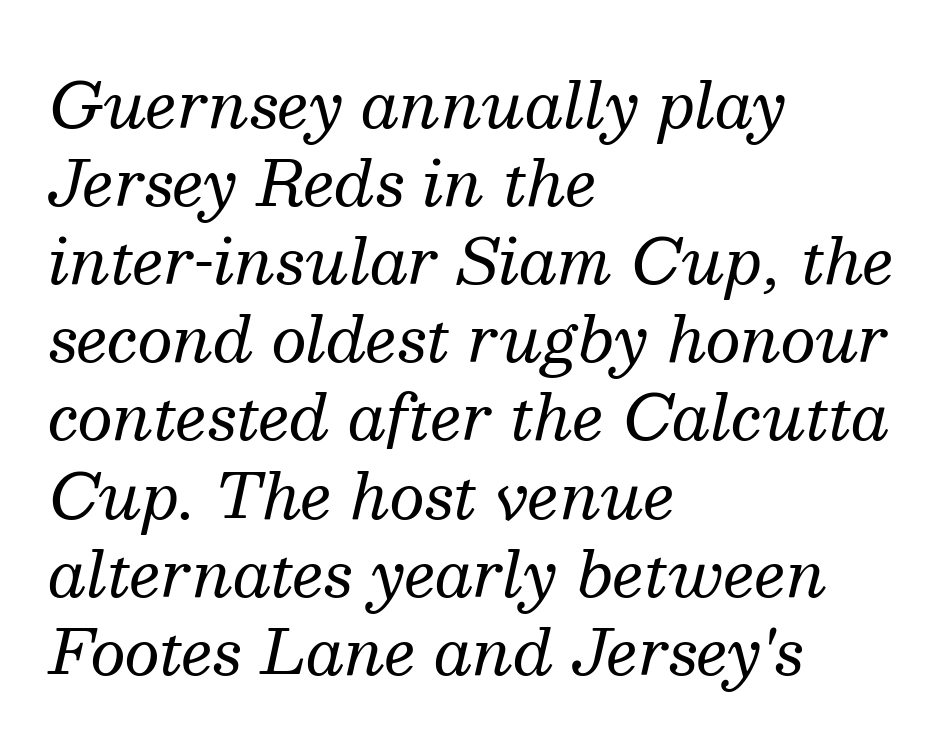
{"serif": "yes", "italic": "yes", "lean": "right", "slant_degrees": 13, "bold": "no", "weight": "regular", "width": "normal", "stroke_contrast": "medium", "x_height": "medium", "monospaced": "no", "underline": "no", "align": "left", "line_spacing": "normal", "line_spacing_ratio": 1.26, "letter_spacing": "normal", "letter_spacing_em": 0.0, "glyph_px": 62}
